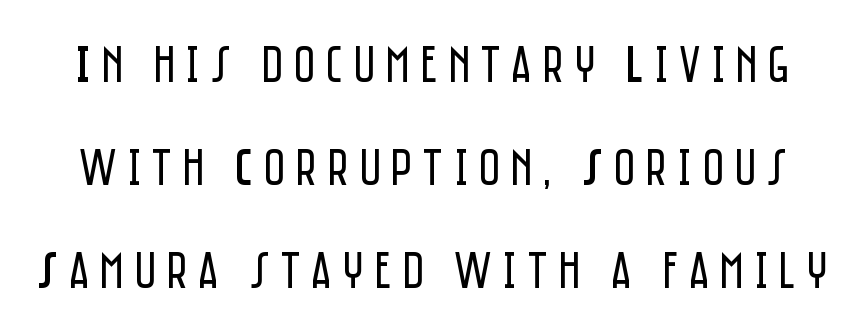
{"serif": "no", "italic": "no", "bold": "no", "weight": "regular", "width": "condensed", "stroke_contrast": "low", "x_height": "large", "monospaced": "no", "underline": "no", "line_spacing": "loose", "line_spacing_ratio": 1.98, "letter_spacing": "wide", "letter_spacing_em": 0.2, "glyph_px": 52}
